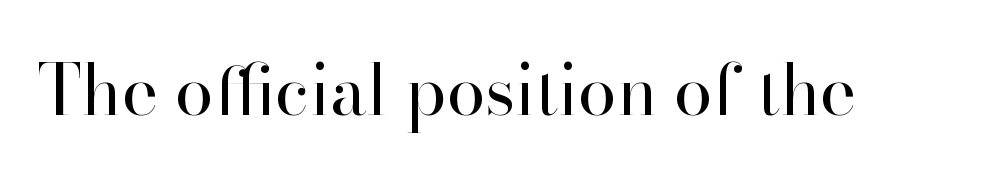
Q: Is the text bold? A: No.
Q: Is the text italic (slanted)? A: No, it is upright.
Q: Is the typeface a serif or a sans-serif typeface? A: Serif.
Q: Is the text underlined? A: No.
Q: Is the spacing between letters normal or unusually wide? A: Normal.
Q: Width (condensed, normal, or wide)? A: Normal.
Q: Stroke contrast? A: High.
Q: x-height? A: Small.
Q: Monospaced? A: No.
